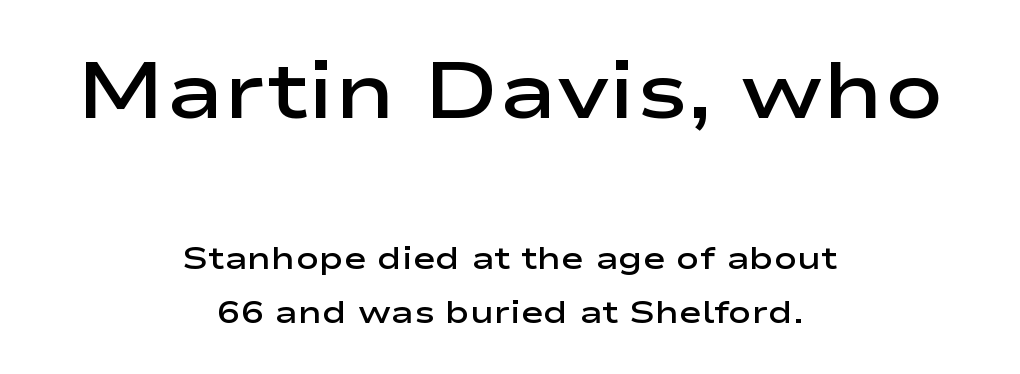
Rendered with straight, roman letterforms. Moderately thickened strokes mark this as semibold type. The passage shown has conventional tracking throughout. Think of a printed novel: that variable character pitch is what you see here. The designer gave the opening block more size than the closing block. Type without underlining.
